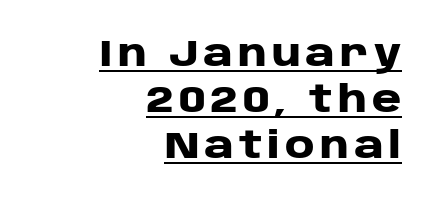
{"serif": "no", "italic": "no", "bold": "yes", "weight": "heavy", "width": "wide", "stroke_contrast": "low", "x_height": "large", "monospaced": "no", "underline": "yes", "align": "right", "line_spacing": "normal", "line_spacing_ratio": 1.28, "glyph_px": 36}
